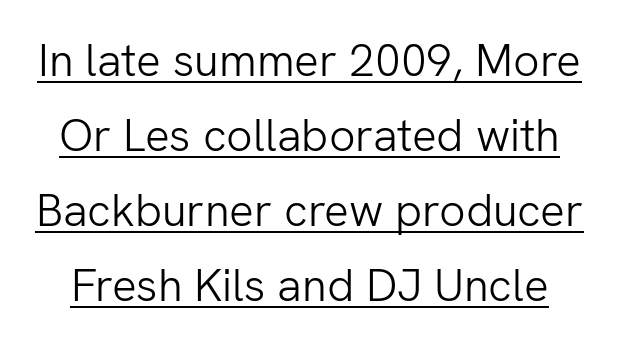
You can tell from the bare stems that sans-serif type was used. The face used here is proportionally spaced, like ordinary book or web type. These lines sit exactly where default settings would place them. Stems here are at most as thick as an everyday book face.
